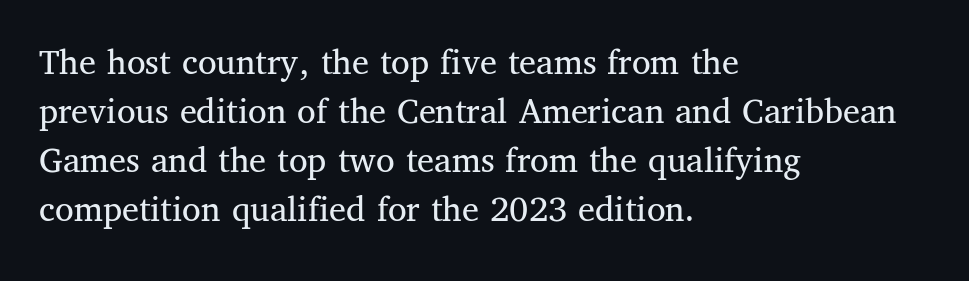
The face used here is seriffed, in the tradition of book romans. These lines are rendered in a variable-pitch font. Between one letter and the next there's only the usual sliver of space. Notice how the passage keeps a crisp vertical edge on the left only.
